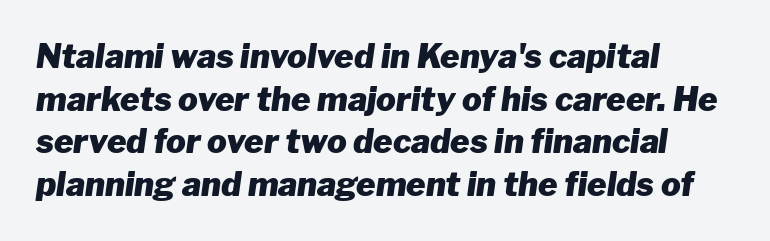
{"italic": "yes", "lean": "right", "slant_degrees": 8, "bold": "yes", "weight": "heavy", "width": "normal", "stroke_contrast": "low", "x_height": "medium", "monospaced": "no", "underline": "no", "align": "left", "line_spacing": "normal", "line_spacing_ratio": 1.29, "letter_spacing": "normal", "letter_spacing_em": 0.0, "glyph_px": 33}
